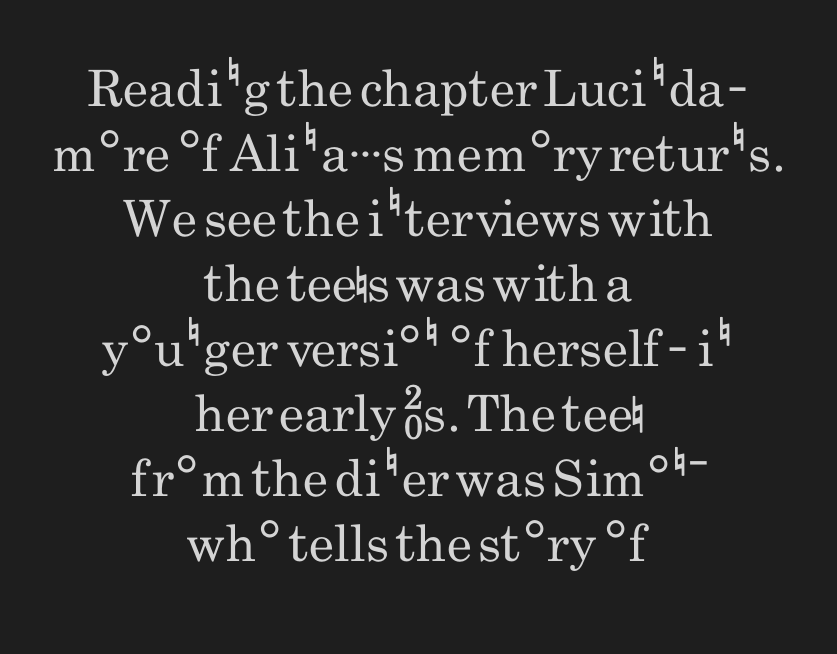
Q: Is the text bold? A: No.
Q: Is the text italic (slanted)? A: No, it is upright.
Q: Is the typeface a serif or a sans-serif typeface? A: Sans-serif.
Q: Is the text underlined? A: No.
Q: How is the paragraph aligned? A: Centered.
Q: Is the spacing between letters normal or unusually wide? A: Normal.
Q: Is the spacing between lines tight, normal or loose? A: Normal.
Q: Width (condensed, normal, or wide)? A: Condensed.
Q: Stroke contrast? A: Low.
Q: x-height? A: Small.
Q: Monospaced? A: No.
